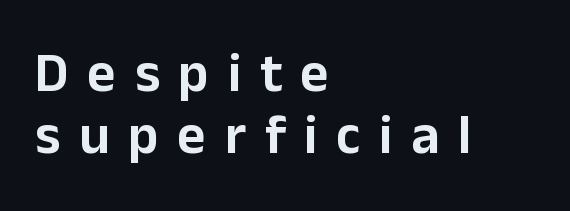
The image shows 55 px sans-serif type, upright; set left-aligned, tight line spacing (1.12x), unusually wide letter spacing (+0.34 em), not underlined; low stroke contrast and a medium x-height.
